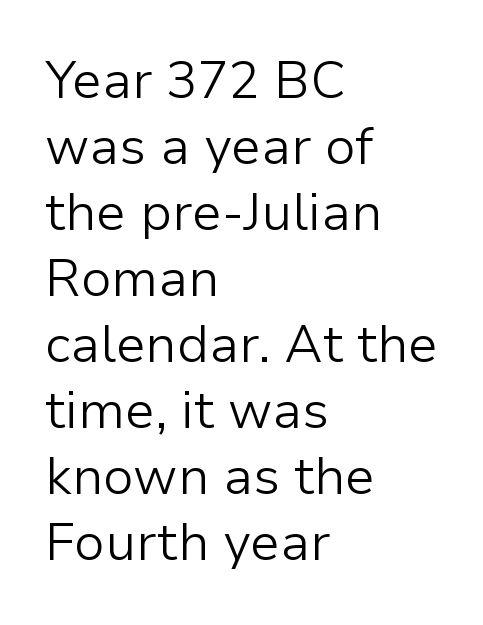
Q: Is the text bold? A: No.
Q: Is the text italic (slanted)? A: No, it is upright.
Q: Is the typeface a serif or a sans-serif typeface? A: Sans-serif.
Q: Is the text underlined? A: No.
Q: How is the paragraph aligned? A: Left-aligned.
Q: Is the spacing between letters normal or unusually wide? A: Normal.
Q: Is the spacing between lines tight, normal or loose? A: Normal.
Q: Width (condensed, normal, or wide)? A: Normal.
Q: Stroke contrast? A: Low.
Q: x-height? A: Medium.
Q: Monospaced? A: No.
